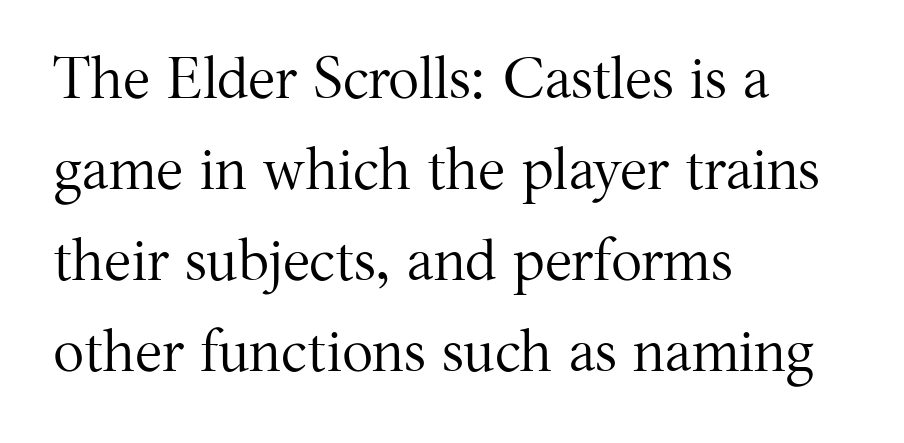
The letters advance in unequal steps, a hallmark of proportional type. Does the leading feel generous? No, just average. Left-aligned paragraph, ragged on the right. Observe the ordinary spacing: letters are neighbours, not strangers. Nobody drew a line under any word here.
